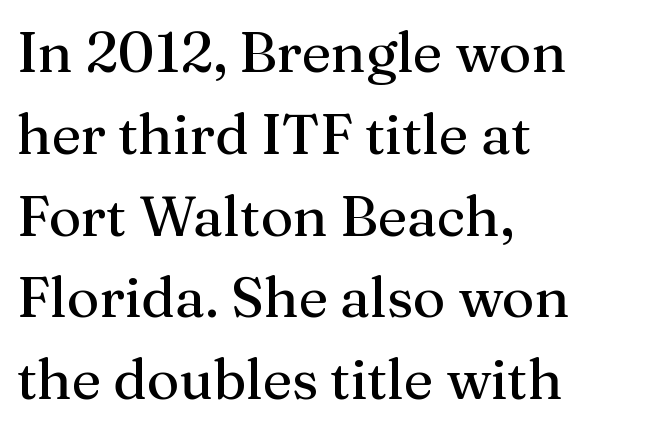
Q: Is the text italic (slanted)? A: No, it is upright.
Q: Is the typeface a serif or a sans-serif typeface? A: Serif.
Q: Is the text underlined? A: No.
Q: How is the paragraph aligned? A: Left-aligned.
Q: Is the spacing between letters normal or unusually wide? A: Normal.
Q: Is the spacing between lines tight, normal or loose? A: Normal.
Q: Width (condensed, normal, or wide)? A: Normal.
Q: Stroke contrast? A: Medium.
Q: x-height? A: Medium.
Q: Monospaced? A: No.
